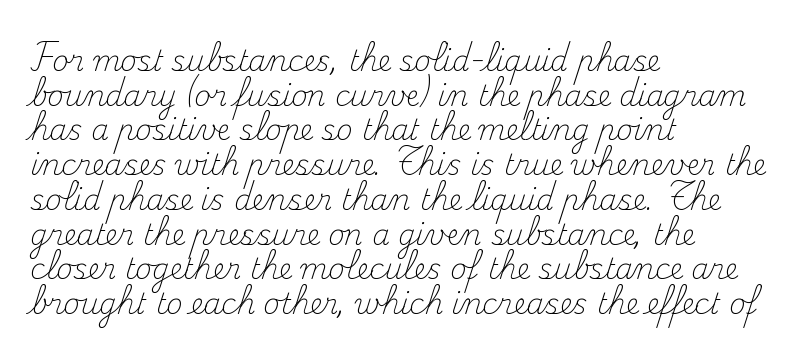
The face used here is rendered with its standard letterfit. Any mark beneath the type? The region is blank. The face used here is proportionally spaced, like ordinary book or web type.
